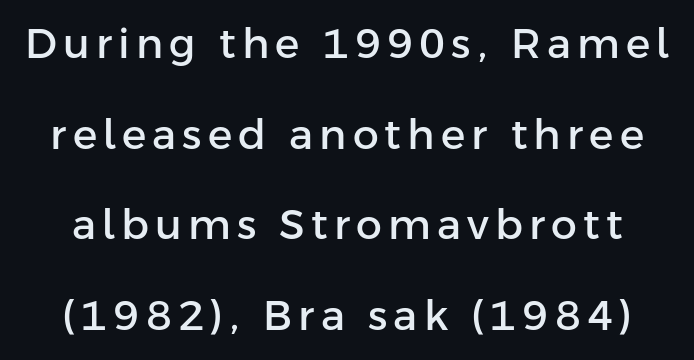
{"serif": "no", "italic": "no", "width": "normal", "stroke_contrast": "low", "x_height": "medium", "monospaced": "no", "underline": "no", "line_spacing": "loose", "line_spacing_ratio": 2.21, "glyph_px": 41}
